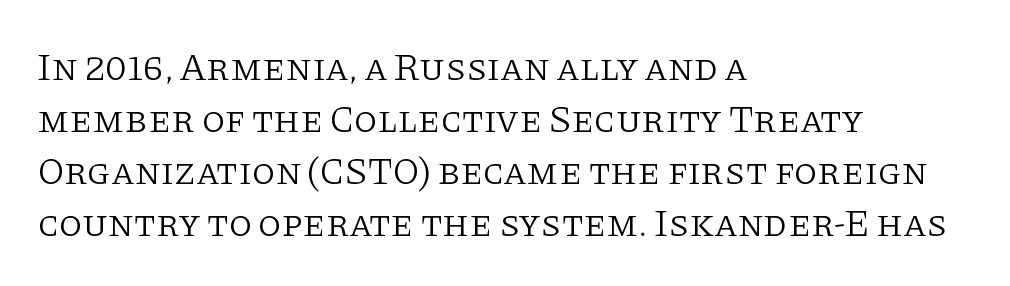
This is serif lettering, the kind often seen in printed books. Anything drawn beneath the words? Only blank space. The rows are spaced the way most documents space them. Casual observation: everything's shoved over to the left. Nobody touched the tracking dial on this one.
